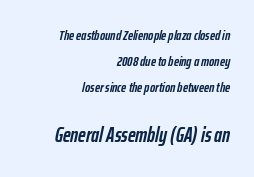
The image shows 21 px bold type, italic (leaning right); set right-aligned, line spacing 1.84x, normal letter spacing, not underlined; the second (bottom) block is 1.5x larger.
